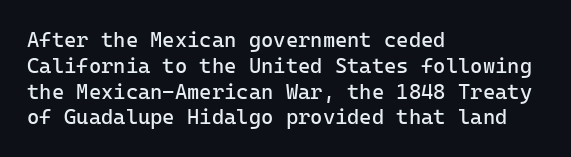
Visually the block forms a straight wall on the left and a jagged coastline on the right. This sample uses plain, unmodified letter spacing. The face looks like a standard text weight, possibly lighter. Check under the words: just untouched page. Does the lettering tilt? It doesn't — this is upright.
